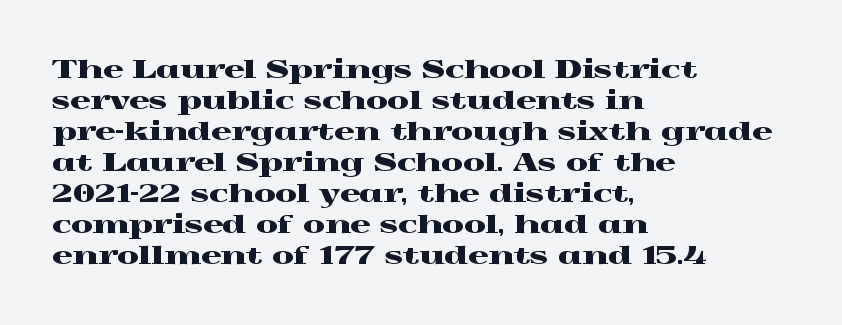
Clear beneath every line of the passage. Is the block centered? No — it sits flush against the left margin. Observe the ordinary spacing: letters are neighbours, not strangers. The letters stand upright; this is a roman face.
